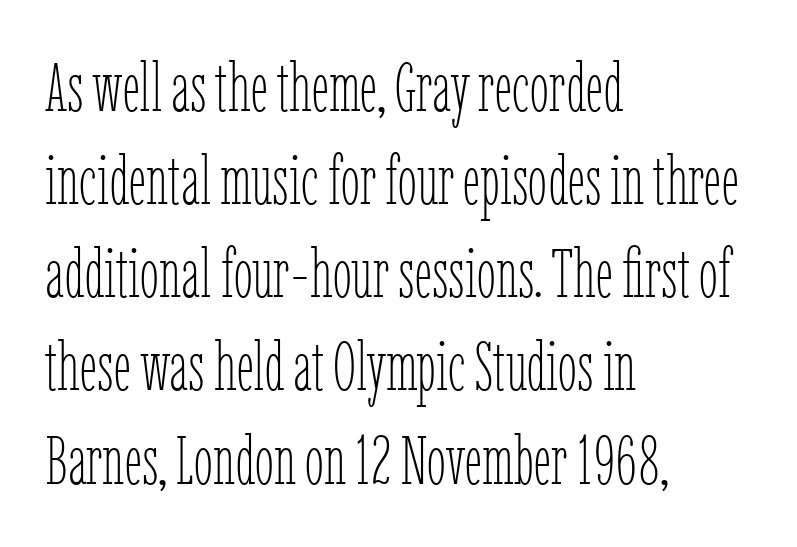
Q: Is the text bold? A: No.
Q: Is the text italic (slanted)? A: No, it is upright.
Q: Is the text underlined? A: No.
Q: How is the paragraph aligned? A: Left-aligned.
Q: Is the spacing between letters normal or unusually wide? A: Normal.
Q: Is the spacing between lines tight, normal or loose? A: Normal.
Q: Width (condensed, normal, or wide)? A: Condensed.
Q: Stroke contrast? A: Low.
Q: x-height? A: Medium.
Q: Monospaced? A: No.
